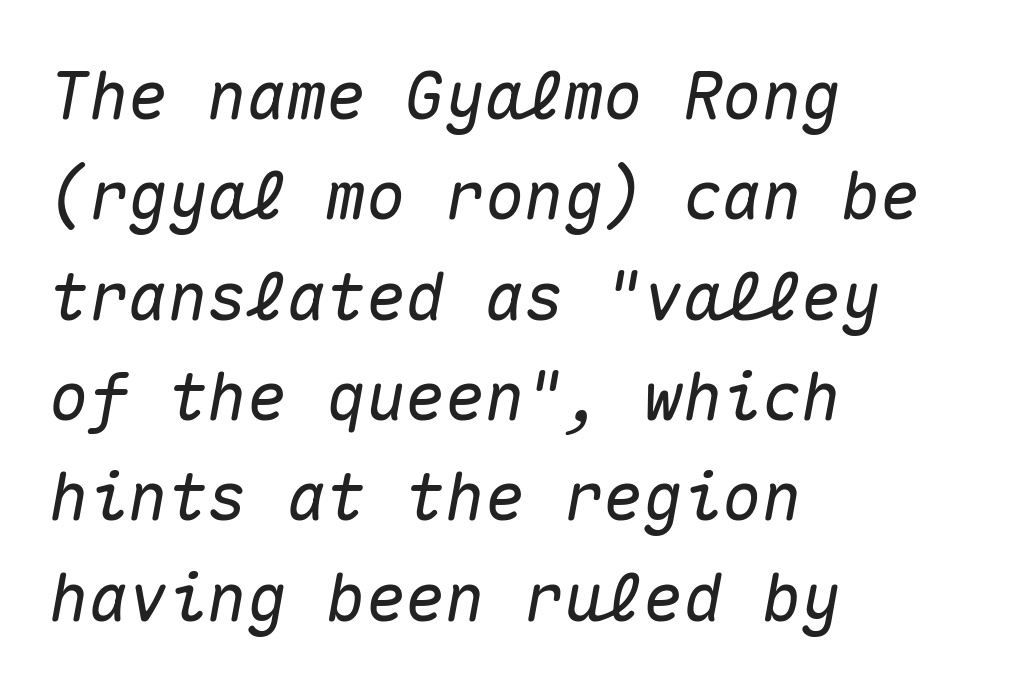
Q: Is the text italic (slanted)? A: Yes, it leans right by about 10 degrees.
Q: Is the text underlined? A: No.
Q: How is the paragraph aligned? A: Left-aligned.
Q: Is the spacing between letters normal or unusually wide? A: Normal.
Q: Is the spacing between lines tight, normal or loose? A: Normal.
Q: Width (condensed, normal, or wide)? A: Normal.
Q: Stroke contrast? A: Medium.
Q: x-height? A: Medium.
Q: Monospaced? A: Yes.
